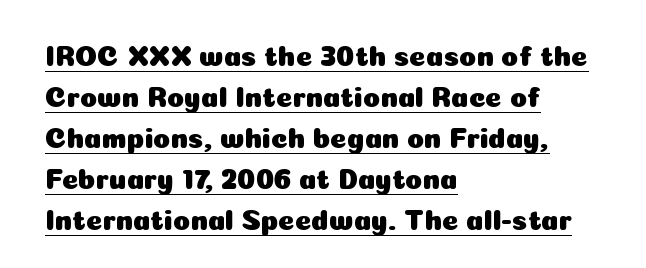
{"serif": "no", "italic": "no", "width": "normal", "stroke_contrast": "low", "x_height": "medium", "monospaced": "no", "underline": "yes", "align": "left", "line_spacing": "normal", "line_spacing_ratio": 1.46, "letter_spacing": "normal", "letter_spacing_em": 0.0, "glyph_px": 28}
